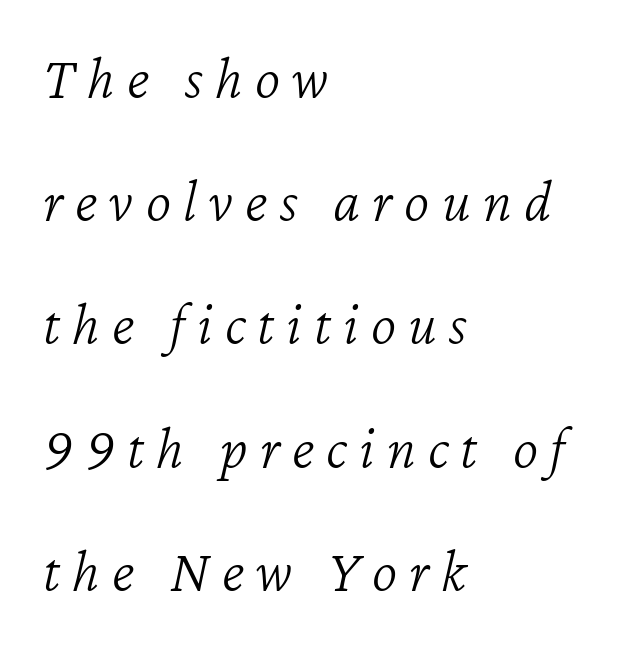
The image shows 61 px light type, italic (leaning right); set left-aligned, loose line spacing (2.02x), unusually wide letter spacing (+0.2 em), not underlined; low stroke contrast and a medium x-height.
